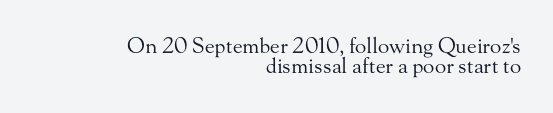
Casual observation: everything's shoved over to the right. The gaps between neighbouring characters are ordinary and unremarkable. Underline: absent. Quick note: not italic, upright. Notice how descenders almost collide with the ascenders below — that's tight leading. The letters look calm and open, with moderate or lighter stems.
